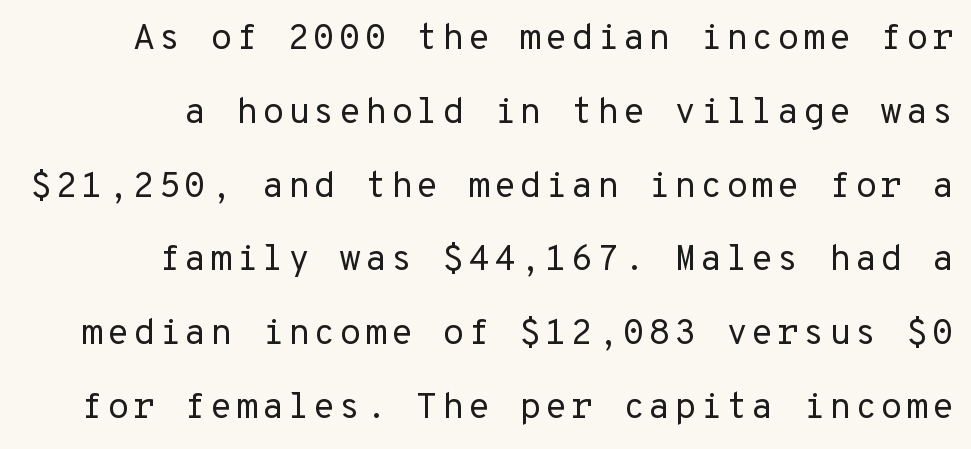
The image shows 36 px regular-weight sans-serif type, upright; set right-aligned, loose line spacing (2.05x), not underlined; low stroke contrast and a medium x-height.
